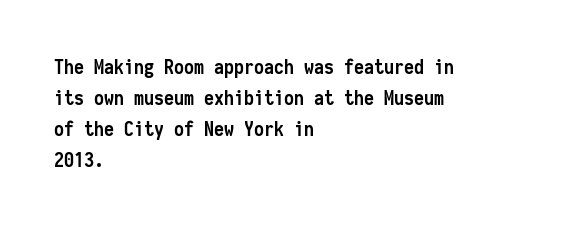
This is heavy type, rendered in bold. No extra tracking has been applied to these lines. The lines in this sample share a left origin and differ only in where they stop. A typesetter would call this leading conventional body-copy spacing. The typography opts for an upright posture over an oblique one. No word sits above an underline.
